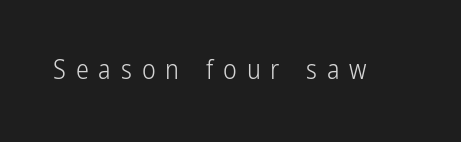
{"italic": "no", "bold": "no", "underline": "no", "letter_spacing": "wide", "letter_spacing_em": 0.38, "glyph_px": 26}
